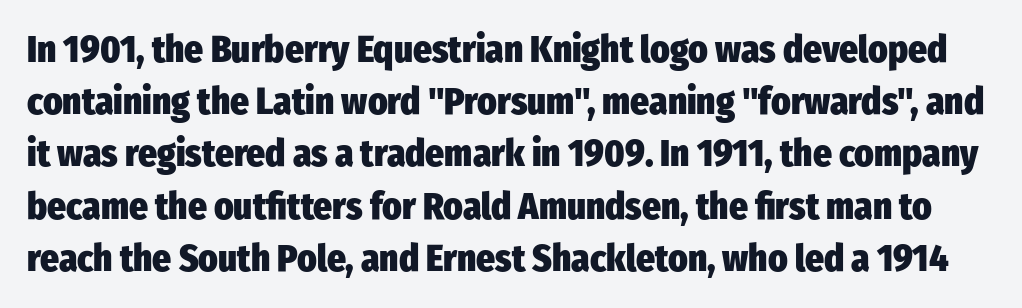
{"serif": "no", "italic": "no", "bold": "yes", "weight": "heavy", "width": "condensed", "stroke_contrast": "low", "x_height": "medium", "monospaced": "no", "underline": "no", "line_spacing": "normal", "line_spacing_ratio": 1.41, "letter_spacing": "normal", "letter_spacing_em": 0.0, "glyph_px": 37}
